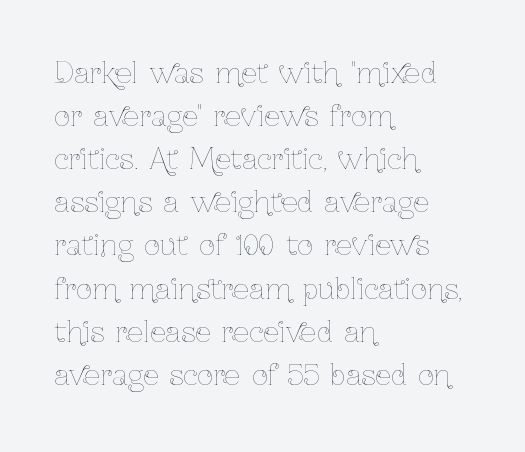
Style check: upright. Counters stay open thanks to moderate or lighter strokes. The ragged edge is on the right, which tells us the setting is flush left. Successive baselines arrive at the customary interval. The face used here is proportionally spaced, like ordinary book or web type. This rendering leaves character spacing at its baseline value.
